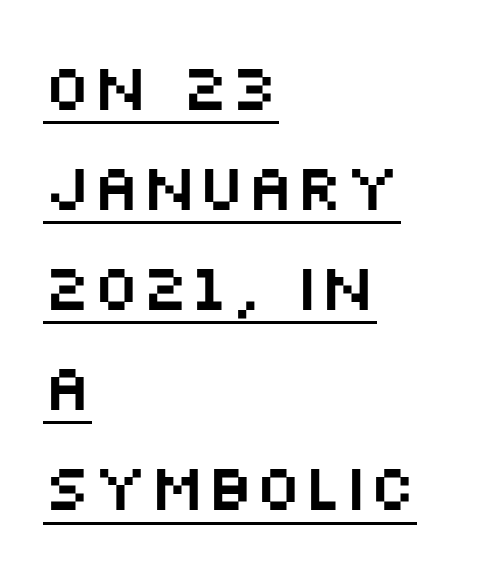
{"serif": "no", "italic": "no", "width": "wide", "stroke_contrast": "medium", "x_height": "large", "monospaced": "no", "underline": "yes", "align": "left", "line_spacing": "normal", "line_spacing_ratio": 1.54, "letter_spacing": "normal", "letter_spacing_em": 0.0, "glyph_px": 65}
